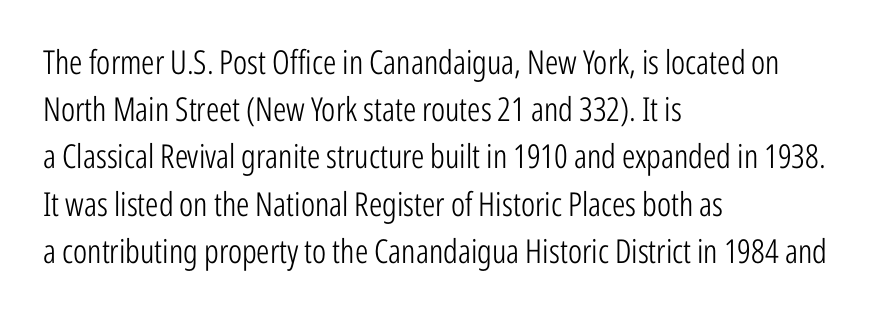
The image shows 33 px light, condensed sans-serif type, upright; set left-aligned, normal line spacing (1.43x), normal letter spacing, not underlined; low stroke contrast and a medium x-height.
